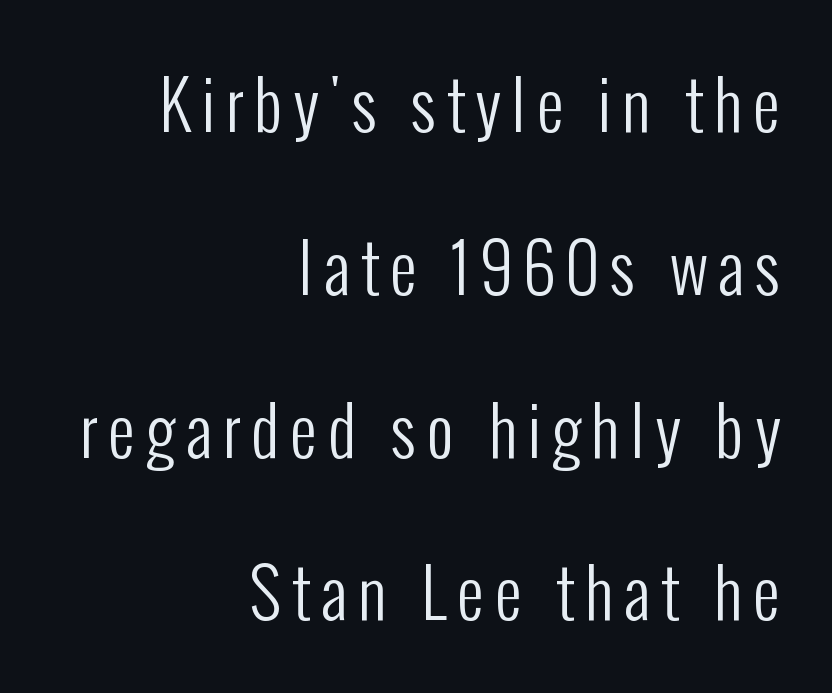
Q: Is the text bold? A: No.
Q: Is the text italic (slanted)? A: No, it is upright.
Q: Is the typeface a serif or a sans-serif typeface? A: Sans-serif.
Q: Is the text underlined? A: No.
Q: How is the paragraph aligned? A: Right-aligned.
Q: Is the spacing between lines tight, normal or loose? A: Loose.
Q: Width (condensed, normal, or wide)? A: Condensed.
Q: Stroke contrast? A: Low.
Q: x-height? A: Medium.
Q: Monospaced? A: No.
